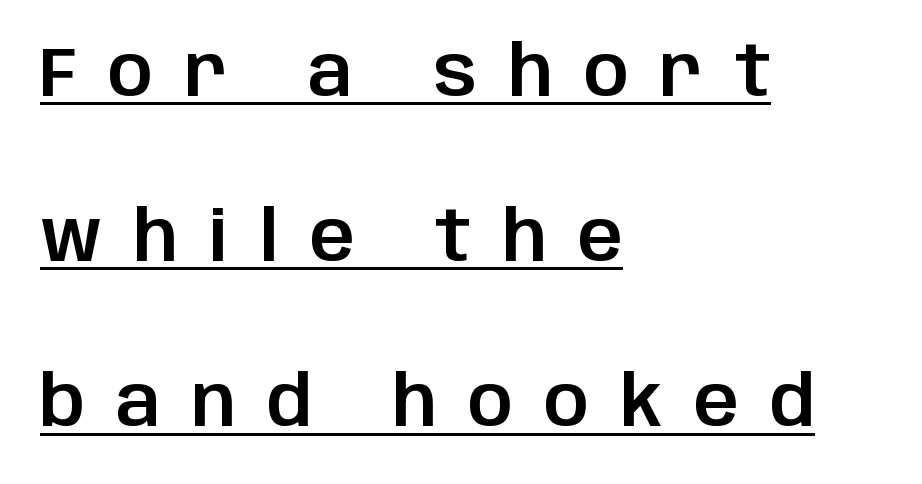
Q: Is the text italic (slanted)? A: No, it is upright.
Q: Is the typeface a serif or a sans-serif typeface? A: Sans-serif.
Q: Is the text underlined? A: Yes.
Q: How is the paragraph aligned? A: Left-aligned.
Q: Is the spacing between letters normal or unusually wide? A: Unusually wide.
Q: Is the spacing between lines tight, normal or loose? A: Loose.
Q: Width (condensed, normal, or wide)? A: Normal.
Q: Stroke contrast? A: Low.
Q: x-height? A: Large.
Q: Monospaced? A: No.
